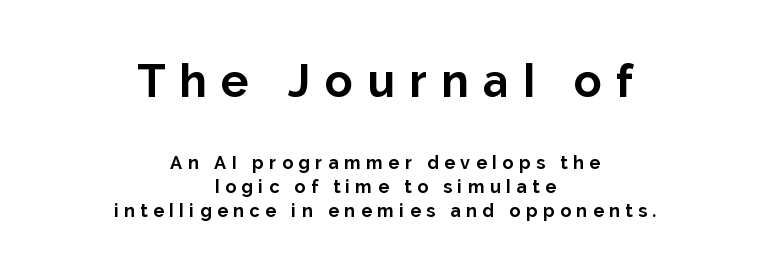
Serif or sans? Sans — the stroke terminals are bare. Reading down the block, each line starts at a different indent, mirrored at its end. Glance below the letters and you will spot only blank space. Inter-character spacing is expanded well beyond the font's built-in metrics. The font is running at its bold setting.
